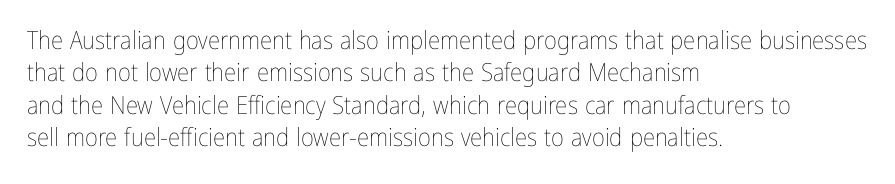
The words here are not underlined. Whoever set this chose a conventional vertical rhythm. Honestly, the letter spacing is just normal — you wouldn't notice it. Tall strokes in this sample are plumb rather than angled. Compared with a centered layout, this one pins lines to the left instead. The weight tops out at a normal text grade.
